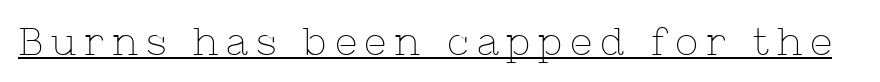
{"serif": "yes", "italic": "no", "bold": "no", "weight": "thin", "width": "normal", "stroke_contrast": "low", "x_height": "medium", "monospaced": "no", "underline": "yes", "letter_spacing": "wide", "letter_spacing_em": 0.2, "glyph_px": 39}
